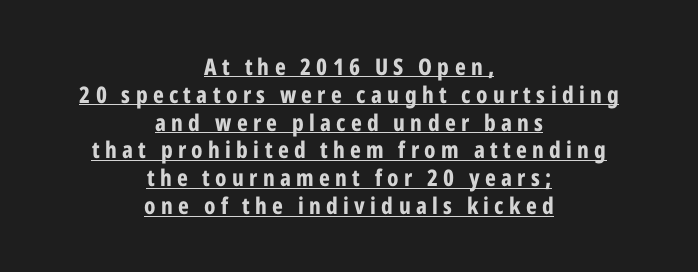
{"italic": "no", "bold": "yes", "underline": "yes", "align": "center", "line_spacing_ratio": 1.21, "letter_spacing": "wide", "letter_spacing_em": 0.23, "glyph_px": 23}
